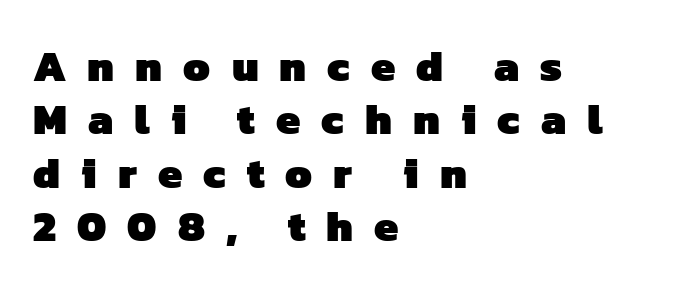
Q: Is the text bold? A: Yes.
Q: Is the typeface a serif or a sans-serif typeface? A: Sans-serif.
Q: Is the text underlined? A: No.
Q: How is the paragraph aligned? A: Left-aligned.
Q: Is the spacing between letters normal or unusually wide? A: Unusually wide.
Q: Width (condensed, normal, or wide)? A: Normal.
Q: Stroke contrast? A: Low.
Q: x-height? A: Medium.
Q: Monospaced? A: No.
